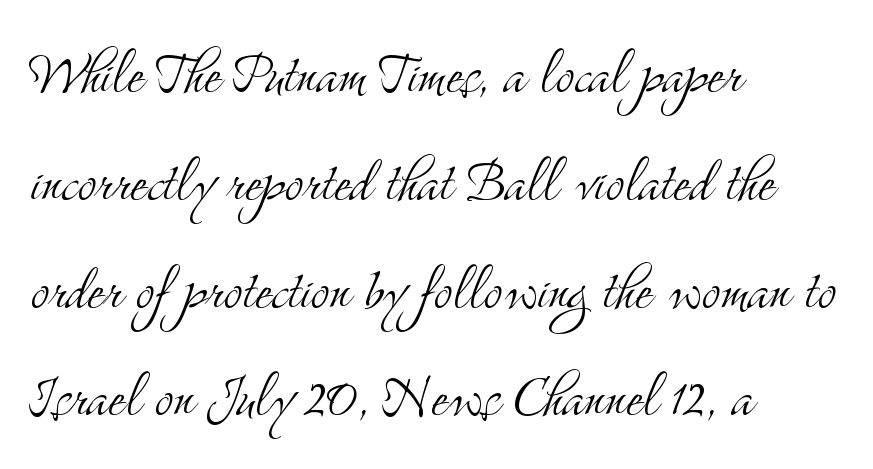
Q: Is the text bold? A: No.
Q: Is the text italic (slanted)? A: Yes.
Q: Is the typeface a serif or a sans-serif typeface? A: Serif.
Q: Is the text underlined? A: No.
Q: How is the paragraph aligned? A: Left-aligned.
Q: Is the spacing between letters normal or unusually wide? A: Normal.
Q: Is the spacing between lines tight, normal or loose? A: Normal.
Q: Width (condensed, normal, or wide)? A: Condensed.
Q: Stroke contrast? A: Medium.
Q: x-height? A: Small.
Q: Monospaced? A: No.
